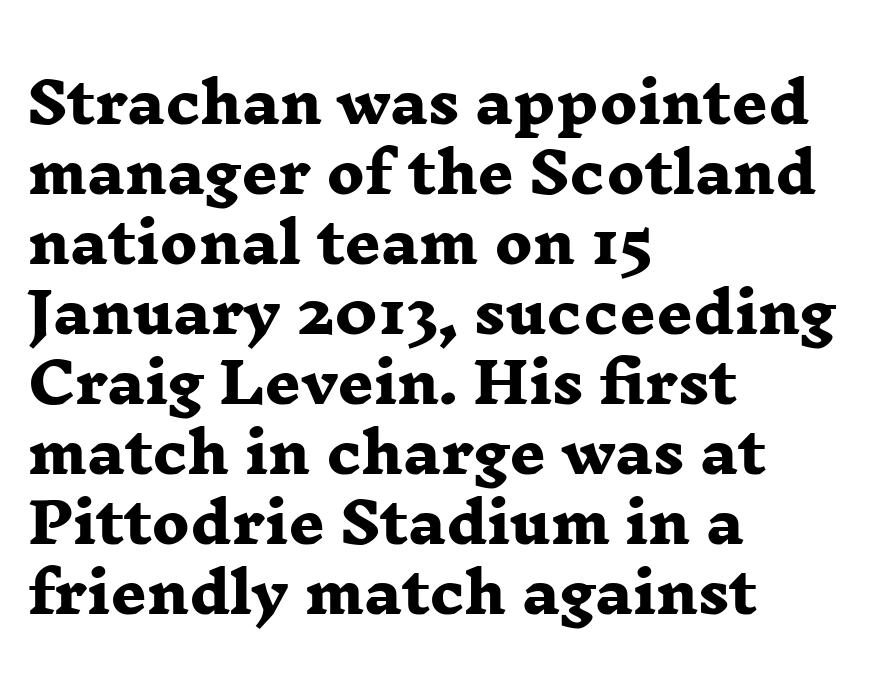
Q: Is the text bold? A: Yes.
Q: Is the typeface a serif or a sans-serif typeface? A: Serif.
Q: Is the text underlined? A: No.
Q: How is the paragraph aligned? A: Left-aligned.
Q: Is the spacing between letters normal or unusually wide? A: Normal.
Q: Is the spacing between lines tight, normal or loose? A: Normal.
Q: Width (condensed, normal, or wide)? A: Wide.
Q: Stroke contrast? A: Low.
Q: x-height? A: Medium.
Q: Monospaced? A: No.
